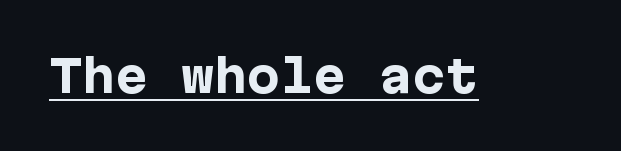
Q: Is the text bold? A: Yes.
Q: Is the text italic (slanted)? A: No, it is upright.
Q: Is the typeface a serif or a sans-serif typeface? A: Sans-serif.
Q: Is the text underlined? A: Yes.
Q: Is the spacing between letters normal or unusually wide? A: Normal.
Q: Width (condensed, normal, or wide)? A: Normal.
Q: Stroke contrast? A: Low.
Q: x-height? A: Medium.
